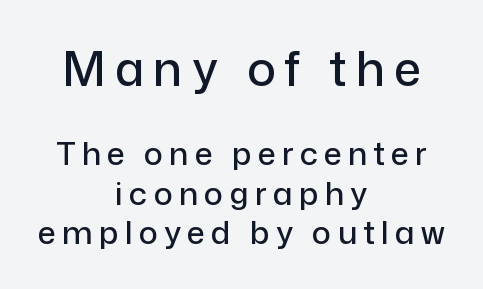
Spacing verdict: proportional, widths tailored to each character. Horizontally, the lines are justified to the midpoint only. Every stem runs plumb, perpendicular to the baseline. The baseline area is clear. The designer went with a sans here, leaving each stem footless.
